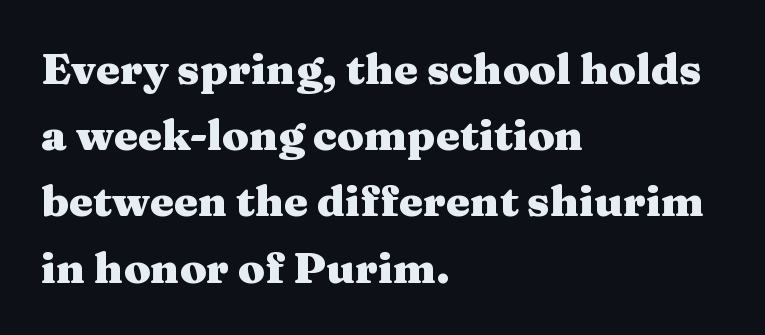
{"serif": "yes", "italic": "no", "bold": "yes", "weight": "heavy", "width": "wide", "stroke_contrast": "medium", "x_height": "medium", "monospaced": "no", "underline": "no", "align": "left", "line_spacing": "normal", "line_spacing_ratio": 1.54, "letter_spacing": "normal", "letter_spacing_em": 0.0, "glyph_px": 43}
